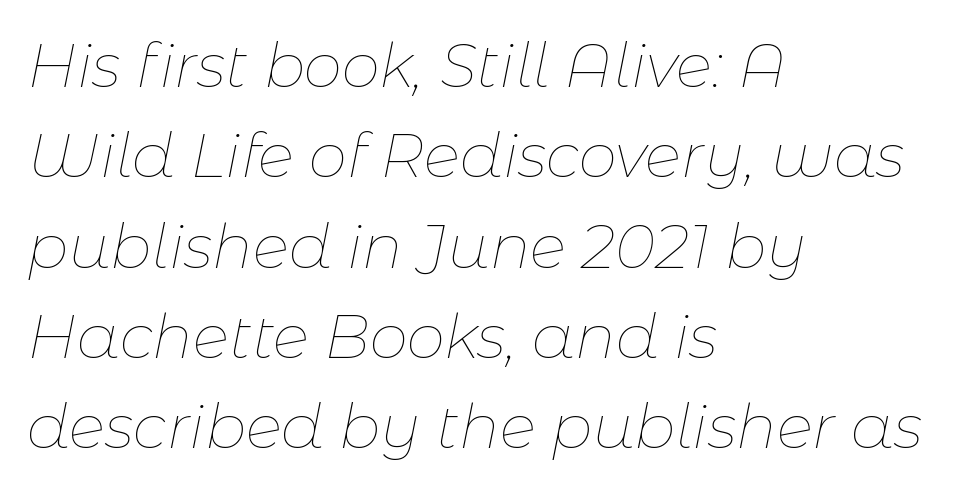
The face used here is rendered with its standard letterfit. The specimen reads as italic at a glance. The glyphs are unaccompanied by any horizontal stroke below them. Weight: in the light-to-regular range.
